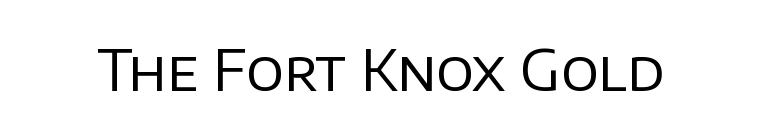
The image shows 56 px regular-weight sans-serif type, upright; set normal letter spacing, not underlined; low stroke contrast and a large x-height.
